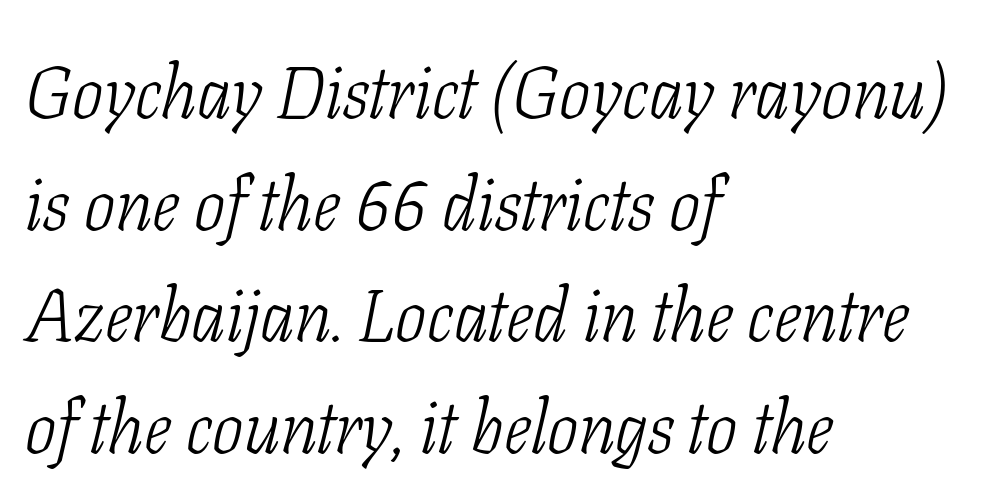
Character widths vary here, with narrow letters taking less room than wide ones. Notice how the stems are inclined rather than vertical — that's the hallmark of italics. Typographically, this falls in the serif category. One-word summary of the alignment: left. The font is comparable to plain body text, perhaps lighter. Tracking value appears to be zero — textbook default spacing.
